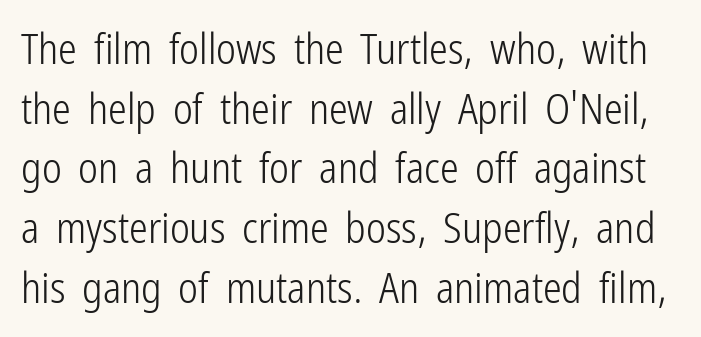
The image shows 42 px light, condensed sans-serif type, upright; set normal line spacing (1.42x), normal letter spacing, not underlined; low stroke contrast and a medium x-height.
